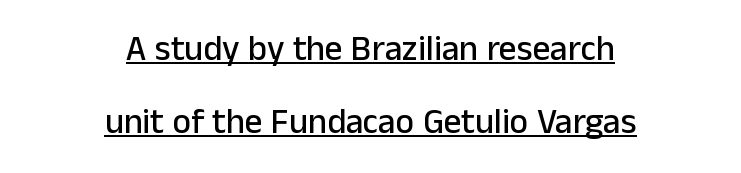
The image shows 35 px sans-serif type, upright; set centered, loose line spacing (2.09x), normal letter spacing, underlined; low stroke contrast and a medium x-height.
